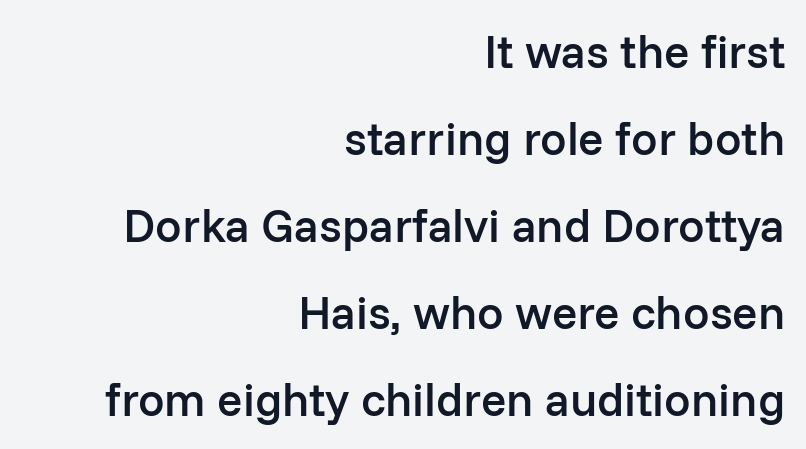
Q: Is the text bold? A: Semi-bold.
Q: Is the text italic (slanted)? A: No, it is upright.
Q: Is the typeface a serif or a sans-serif typeface? A: Sans-serif.
Q: Is the text underlined? A: No.
Q: How is the paragraph aligned? A: Right-aligned.
Q: Is the spacing between letters normal or unusually wide? A: Normal.
Q: Width (condensed, normal, or wide)? A: Normal.
Q: Stroke contrast? A: Low.
Q: x-height? A: Medium.
Q: Monospaced? A: No.
